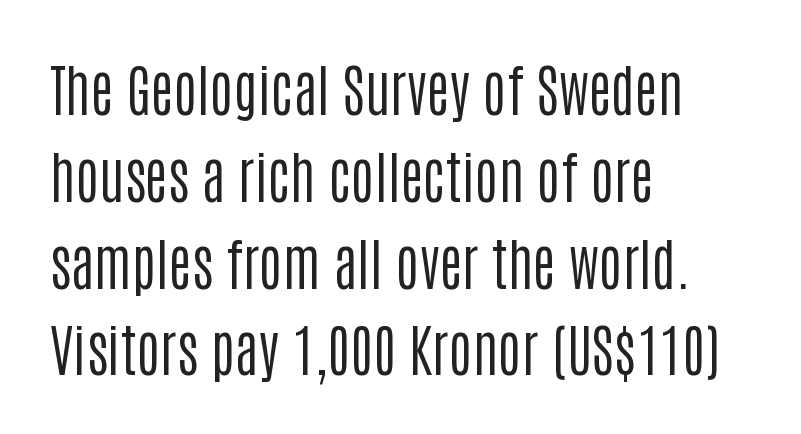
Q: Is the text bold? A: No.
Q: Is the text italic (slanted)? A: No, it is upright.
Q: Is the typeface a serif or a sans-serif typeface? A: Sans-serif.
Q: Is the text underlined? A: No.
Q: How is the paragraph aligned? A: Left-aligned.
Q: Is the spacing between letters normal or unusually wide? A: Normal.
Q: Is the spacing between lines tight, normal or loose? A: Normal.
Q: Width (condensed, normal, or wide)? A: Condensed.
Q: Stroke contrast? A: Low.
Q: x-height? A: Large.
Q: Monospaced? A: No.
